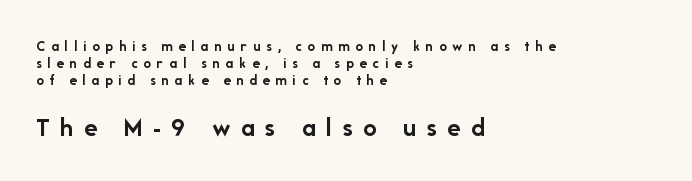
{"italic": "no", "bold": "yes", "underline": "no", "align": "left", "line_spacing": "tight", "line_spacing_ratio": 1.14, "letter_spacing": "wide", "letter_spacing_em": 0.39, "larger_block": "second", "size_ratio": 1.8, "glyph_px": 27}
